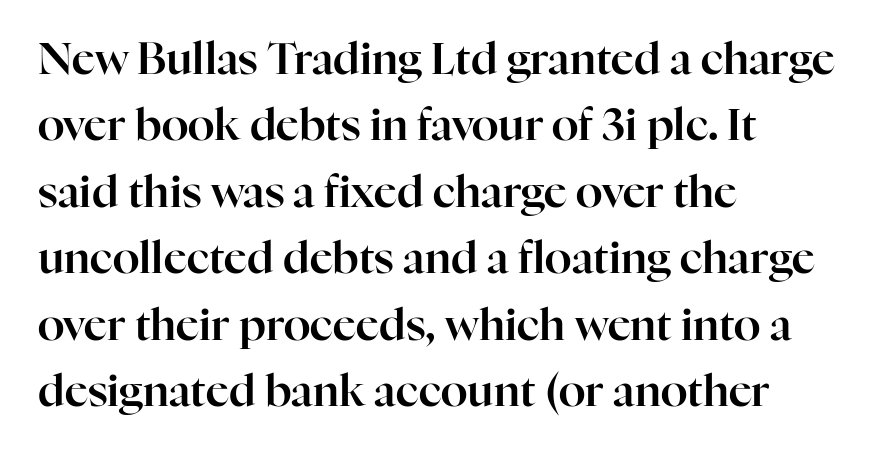
{"serif": "yes", "italic": "no", "width": "normal", "stroke_contrast": "high", "x_height": "medium", "monospaced": "no", "underline": "no", "align": "left", "line_spacing": "normal", "line_spacing_ratio": 1.51, "letter_spacing": "normal", "letter_spacing_em": 0.0, "glyph_px": 44}
